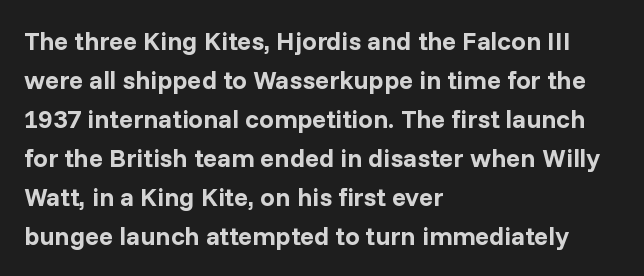
The image shows 26 px bold type, upright; set left-aligned, normal line spacing (1.5x), normal letter spacing, not underlined.
